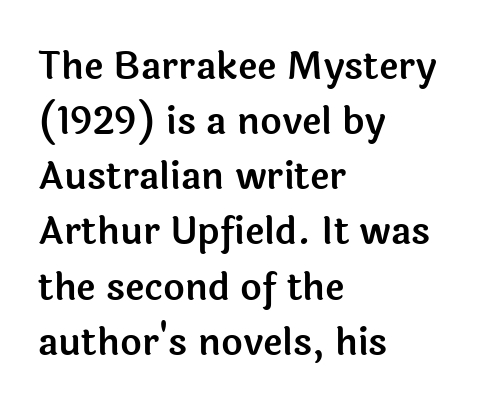
Between one letter and the next there's only the usual sliver of space. Check the space under the baseline: it is left empty. Leading matches the norm, producing a regular column. Every stem runs plumb, perpendicular to the baseline. The rendering anchors every line to the left-hand side. This sample uses a sans-serif face.
